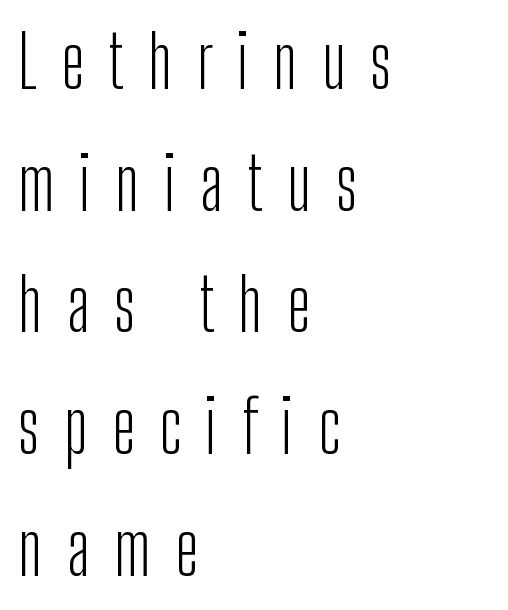
{"serif": "no", "italic": "no", "bold": "no", "weight": "light", "width": "condensed", "stroke_contrast": "low", "x_height": "medium", "monospaced": "no", "underline": "no", "align": "left", "line_spacing": "normal", "line_spacing_ratio": 1.69, "letter_spacing": "wide", "letter_spacing_em": 0.34, "glyph_px": 72}
